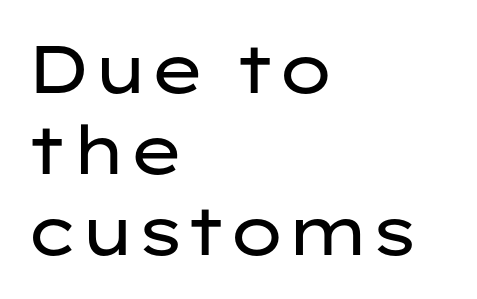
Q: Is the text bold? A: No.
Q: Is the text italic (slanted)? A: No, it is upright.
Q: Is the typeface a serif or a sans-serif typeface? A: Sans-serif.
Q: Is the text underlined? A: No.
Q: How is the paragraph aligned? A: Left-aligned.
Q: Is the spacing between letters normal or unusually wide? A: Normal.
Q: Width (condensed, normal, or wide)? A: Wide.
Q: Stroke contrast? A: Low.
Q: x-height? A: Medium.
Q: Monospaced? A: No.
